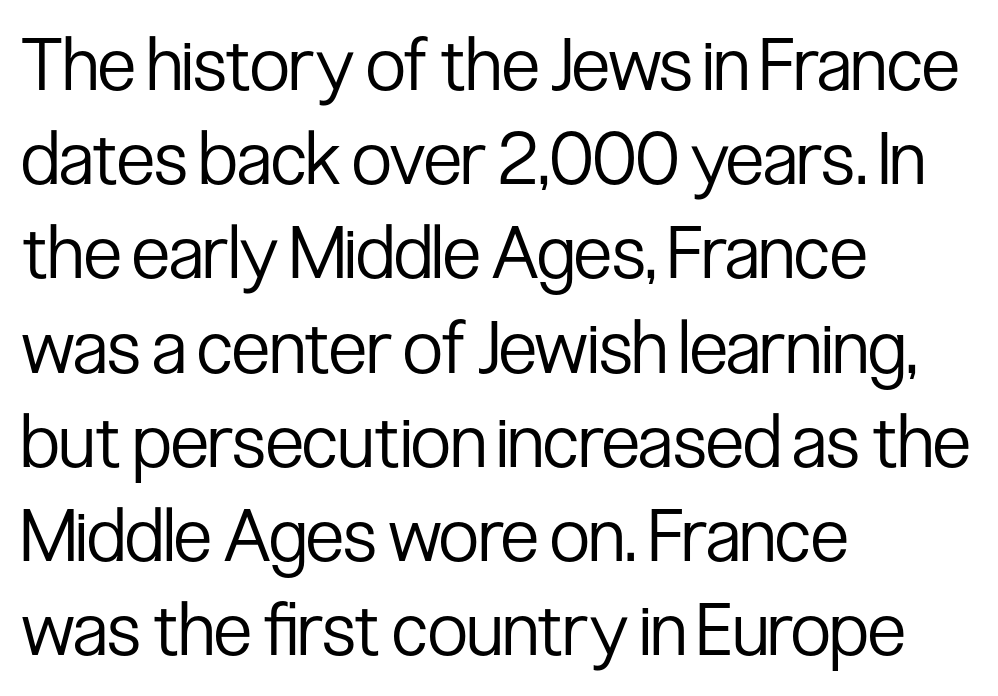
Q: Is the text bold? A: No.
Q: Is the text italic (slanted)? A: No, it is upright.
Q: Is the typeface a serif or a sans-serif typeface? A: Sans-serif.
Q: Is the text underlined? A: No.
Q: How is the paragraph aligned? A: Left-aligned.
Q: Is the spacing between letters normal or unusually wide? A: Normal.
Q: Is the spacing between lines tight, normal or loose? A: Normal.
Q: Width (condensed, normal, or wide)? A: Condensed.
Q: Stroke contrast? A: Low.
Q: x-height? A: Medium.
Q: Monospaced? A: No.
